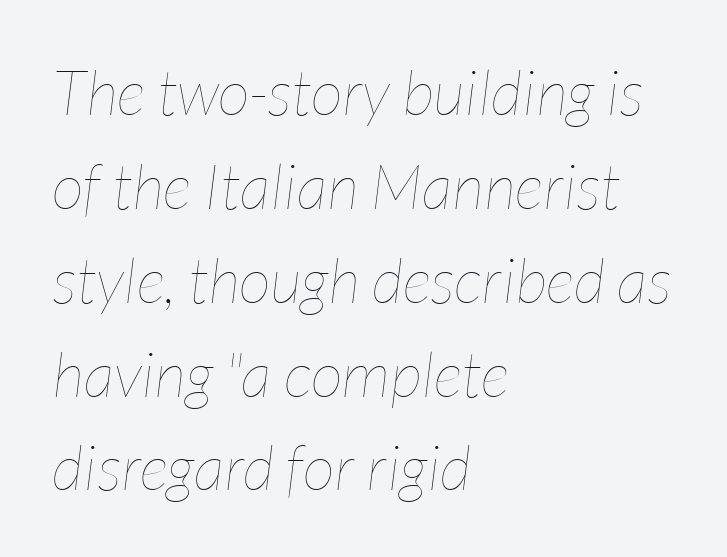
Spacing verdict: proportional, widths tailored to each character. Teacher's note: observe the even left margin — that is flush-left alignment. Would a proofreader flag this as italicized? Yes. The passage shown is not underscored anywhere.
